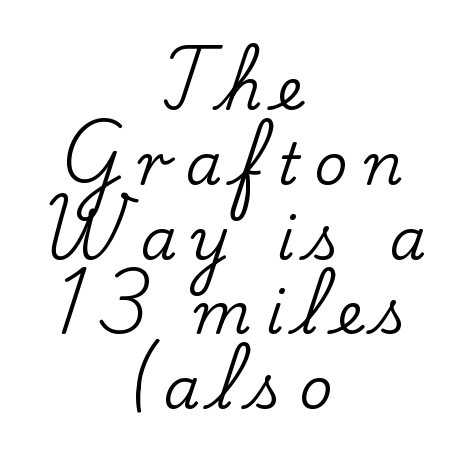
Proportional: the letters do not fall into vertical columns. Each row of text sits above clean, open space. Each word looks stretched out because of the extra space between its letters.
